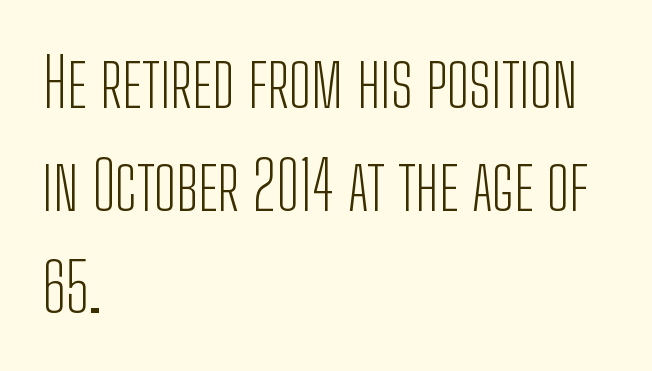
The image shows 67 px light, condensed sans-serif type, upright; set left-aligned, normal line spacing (1.53x), normal letter spacing, not underlined; low stroke contrast and a medium x-height.
